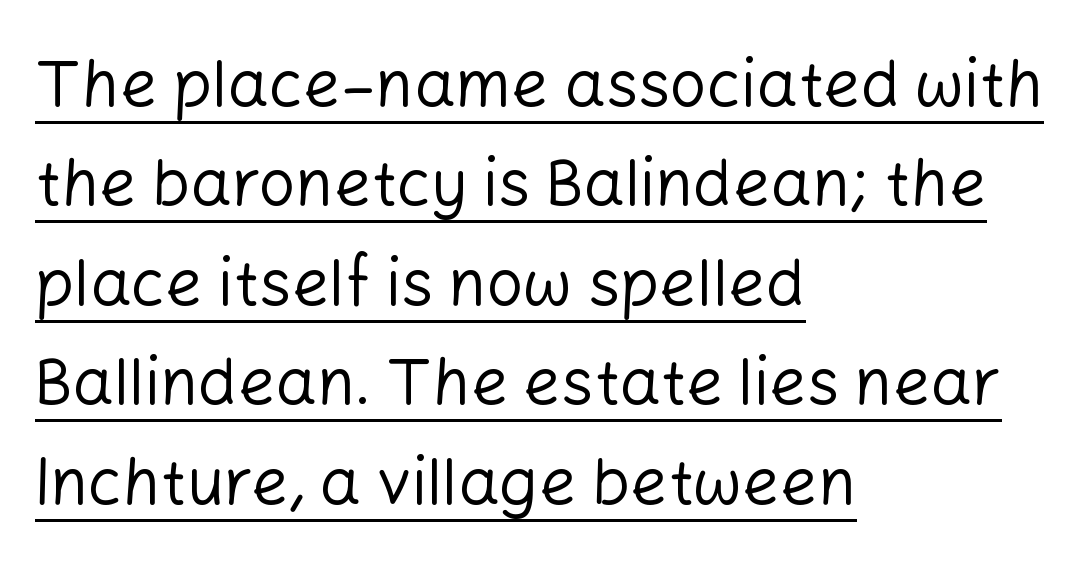
Caption: standard tracking, unaltered. Stems and bowls with no extra thickness — not bold. A typesetter would label this face a sans. Decoration check: the copy is underlined. These lines are rendered in a variable-pitch font.
